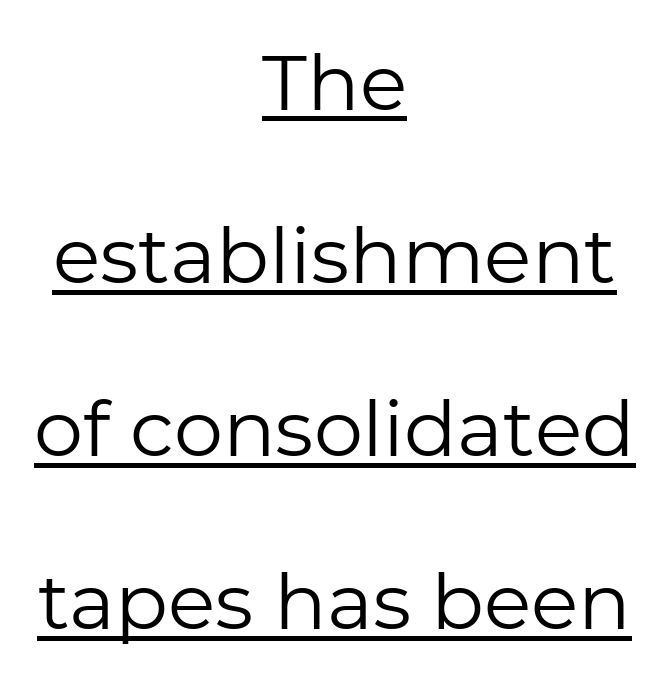
{"serif": "no", "italic": "no", "bold": "no", "weight": "regular", "width": "normal", "stroke_contrast": "low", "x_height": "medium", "monospaced": "no", "underline": "yes", "align": "center", "line_spacing": "loose", "line_spacing_ratio": 2.22, "letter_spacing": "normal", "letter_spacing_em": 0.0, "glyph_px": 78}
